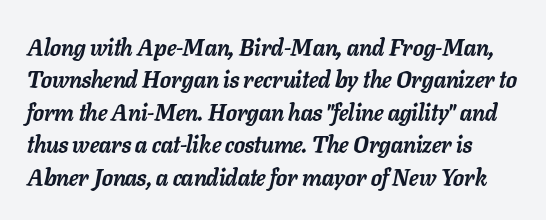
Q: Is the text bold? A: Yes.
Q: Is the text italic (slanted)? A: Yes, it leans right by about 11 degrees.
Q: Is the text underlined? A: No.
Q: Is the spacing between letters normal or unusually wide? A: Normal.
Q: Is the spacing between lines tight, normal or loose? A: Normal.
